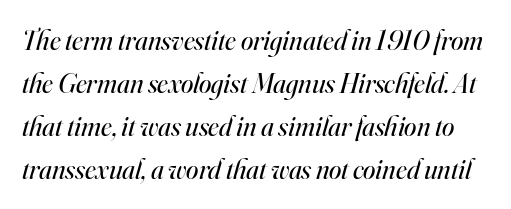
Q: Is the text bold? A: No.
Q: Is the text italic (slanted)? A: Yes, it leans right by about 16 degrees.
Q: Is the typeface a serif or a sans-serif typeface? A: Serif.
Q: Is the text underlined? A: No.
Q: Is the spacing between letters normal or unusually wide? A: Normal.
Q: Is the spacing between lines tight, normal or loose? A: Normal.
Q: Width (condensed, normal, or wide)? A: Normal.
Q: Stroke contrast? A: High.
Q: x-height? A: Small.
Q: Monospaced? A: No.
